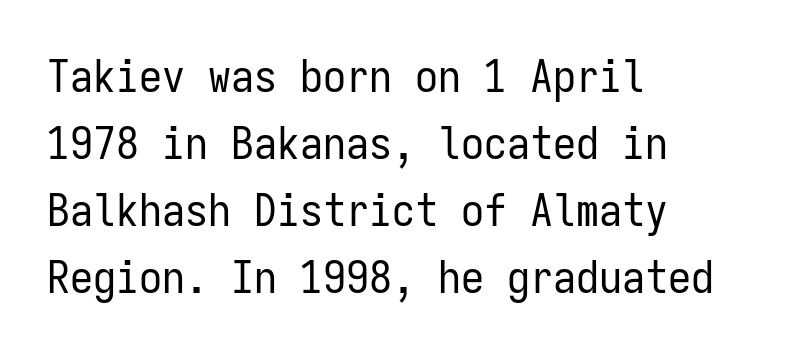
{"serif": "no", "italic": "no", "bold": "no", "weight": "regular", "width": "condensed", "stroke_contrast": "low", "x_height": "medium", "monospaced": "yes", "underline": "no", "align": "left", "line_spacing": "normal", "line_spacing_ratio": 1.46, "letter_spacing": "normal", "letter_spacing_em": 0.0, "glyph_px": 46}
